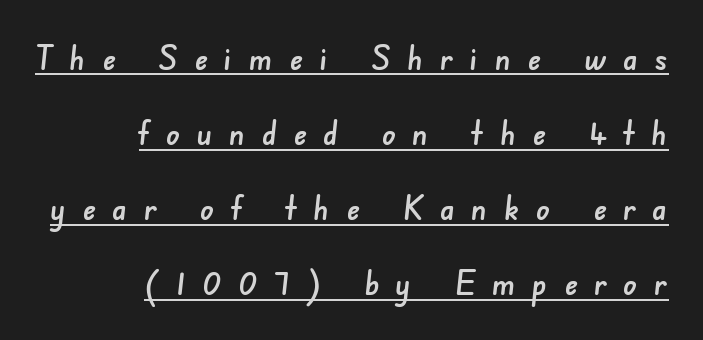
The image shows 34 px sans-serif type; set right-aligned, loose line spacing (2.21x), unusually wide letter spacing (+0.5 em), underlined; low stroke contrast and a small x-height.
